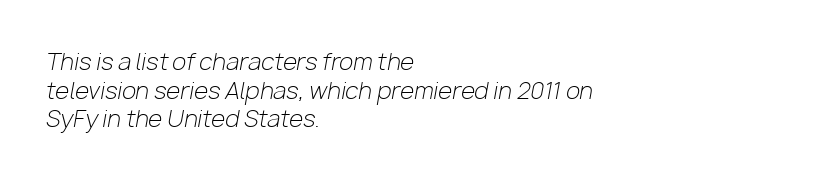
Q: Is the text bold? A: No.
Q: Is the text italic (slanted)? A: Yes, it leans right by about 10 degrees.
Q: Is the text underlined? A: No.
Q: How is the paragraph aligned? A: Left-aligned.
Q: Is the spacing between letters normal or unusually wide? A: Normal.
Q: Is the spacing between lines tight, normal or loose? A: Normal.
